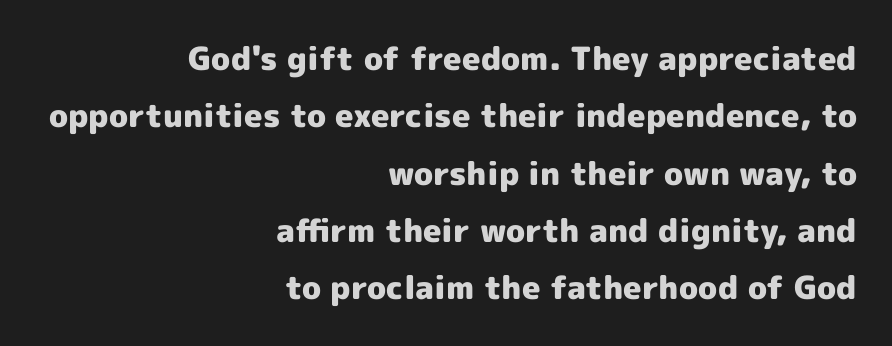
This is heavy type, rendered in bold. Does the copy run flush right? Yes — the right margin is perfectly even. What stands out about the letter spacing? Nothing — it is the standard amount. Posture: vertical. The face used here is a sans, in the tradition of grotesques and geometrics.
